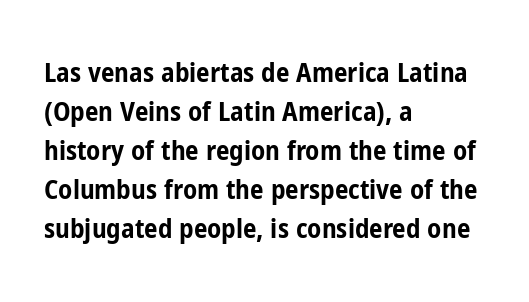
{"italic": "no", "bold": "yes", "underline": "no", "align": "left", "line_spacing": "normal", "line_spacing_ratio": 1.44, "letter_spacing": "normal", "letter_spacing_em": 0.0, "glyph_px": 27}
